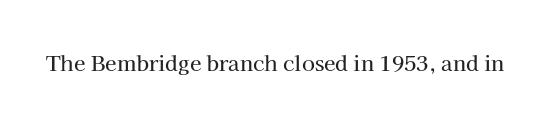
Every character sits straight up, as roman type does. The string is rendered with underlining switched off. Students, note that the glyphs here touch the page at normal intervals.
